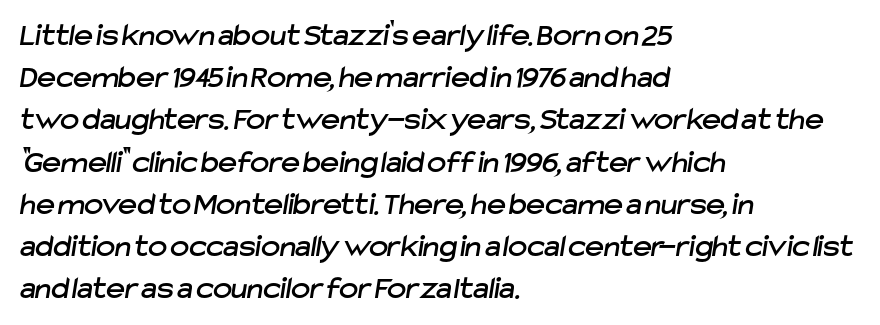
The image shows 32 px sans-serif type; set left-aligned, normal line spacing (1.32x), normal letter spacing, not underlined; low stroke contrast and a medium x-height.
